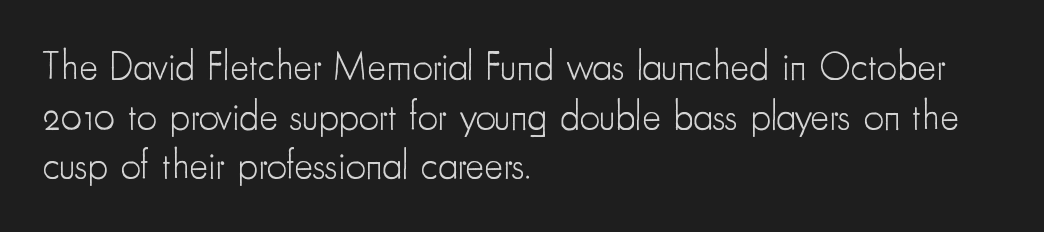
{"serif": "no", "italic": "no", "bold": "no", "weight": "light", "width": "condensed", "stroke_contrast": "low", "x_height": "small", "monospaced": "no", "underline": "no", "align": "left", "line_spacing_ratio": 1.24, "letter_spacing": "normal", "letter_spacing_em": 0.0, "glyph_px": 40}
